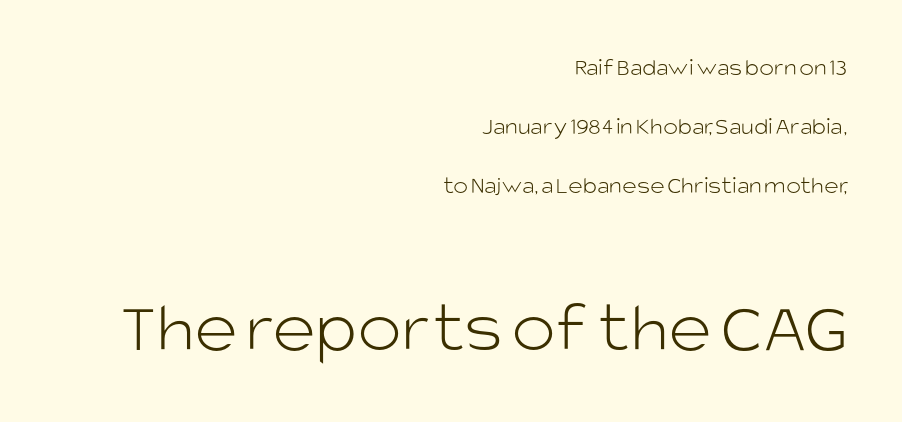
{"serif": "no", "italic": "no", "bold": "no", "weight": "light", "width": "normal", "stroke_contrast": "low", "x_height": "large", "monospaced": "no", "underline": "no", "align": "right", "line_spacing": "loose", "line_spacing_ratio": 2.36, "letter_spacing": "normal", "letter_spacing_em": 0.0, "larger_block": "second", "size_ratio": 2.96, "glyph_px": 74}
